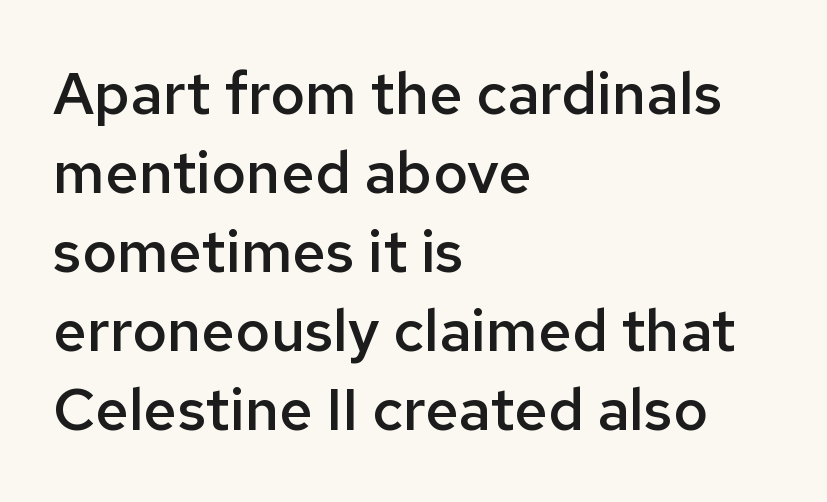
Posture: upright roman. Spacing between characters is what you'd get straight out of the box. The rendering uses a moderate line-height, typical for paragraphs. The rendering shows plain stroke endings on the letterforms — a sans-serif design.
